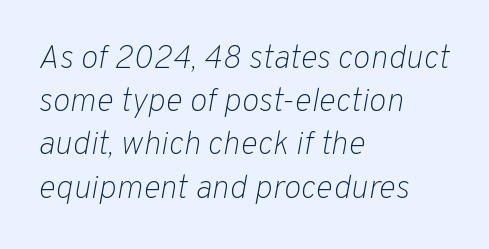
The image shows 33 px light type, italic (leaning right); set left-aligned, normal line spacing (1.31x), normal letter spacing, not underlined; low stroke contrast and a medium x-height.
